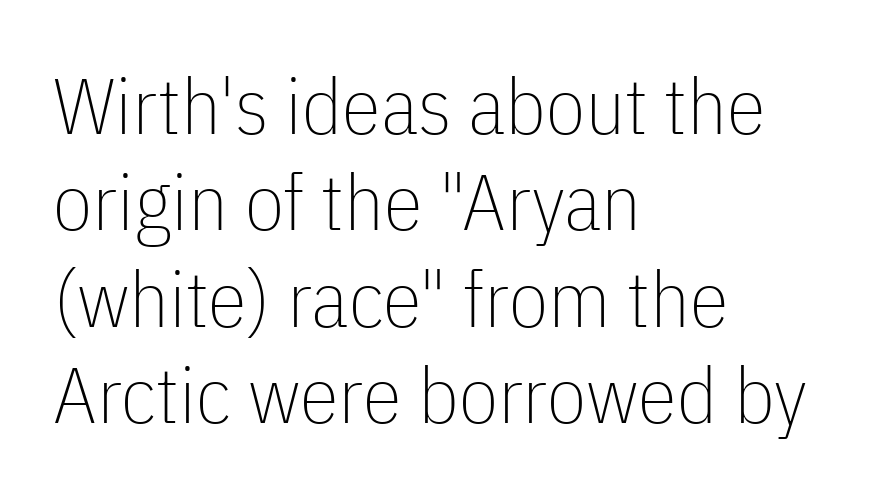
The lettering stays uniformly vertical, giving the passage a roman look. The strip under each line holds only bare page. Standard letterfit; no display-style spreading of the glyphs. Spacing verdict: proportional, widths tailored to each character. The face looks like a standard text weight, possibly lighter. Does the copy run flush right? No — it runs flush left.
